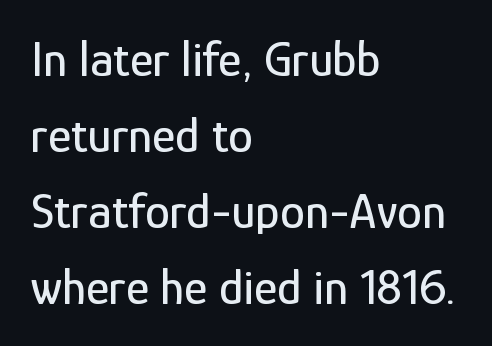
Q: Is the text italic (slanted)? A: No, it is upright.
Q: Is the typeface a serif or a sans-serif typeface? A: Sans-serif.
Q: Is the text underlined? A: No.
Q: How is the paragraph aligned? A: Left-aligned.
Q: Is the spacing between letters normal or unusually wide? A: Normal.
Q: Is the spacing between lines tight, normal or loose? A: Normal.
Q: Width (condensed, normal, or wide)? A: Condensed.
Q: Stroke contrast? A: Low.
Q: x-height? A: Medium.
Q: Monospaced? A: No.
